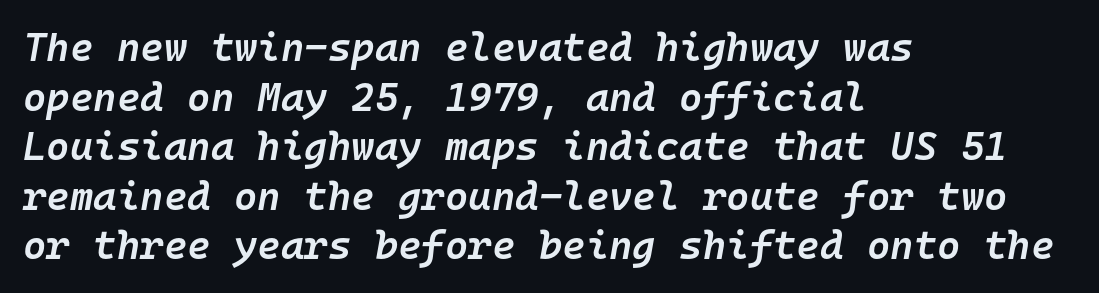
{"italic": "yes", "lean": "right", "slant_degrees": 10, "bold": "semi", "weight": "semibold", "width": "normal", "stroke_contrast": "low", "x_height": "medium", "monospaced": "yes", "underline": "no", "align": "left", "line_spacing_ratio": 1.24, "letter_spacing": "normal", "letter_spacing_em": 0.0, "glyph_px": 40}
